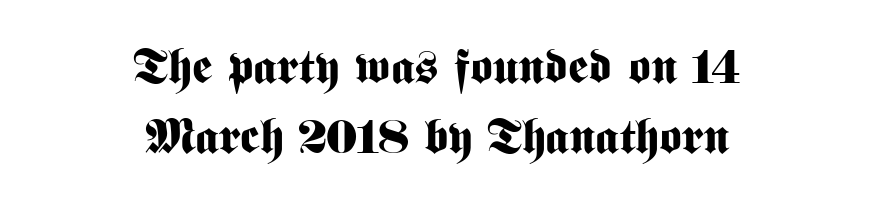
Horizontal bands of white between lines are of average thickness. The glyphs have the mass of a bold cut. The lettering holds an erect, upright posture throughout. Tracking value appears to be zero — textbook default spacing. The typesetter chose a symmetrical, centered arrangement here.
